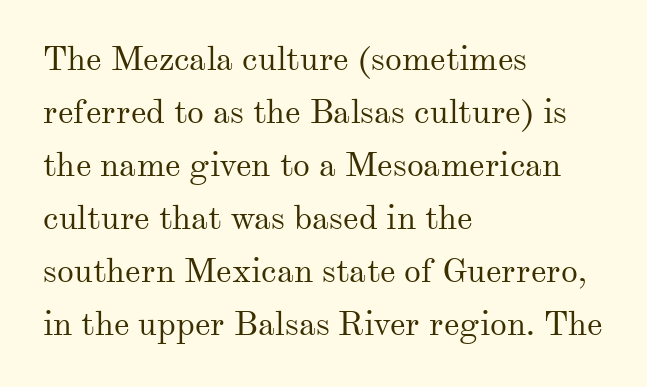
A normal amount of white space separates one row of letters from the next. A serif font was chosen for this passage. Beneath every word, the page is bare. This sample uses plain, unmodified letter spacing.
